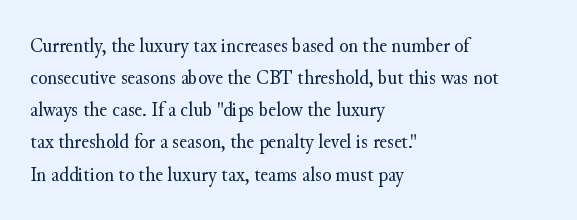
Is the block centered? No — it sits flush against the left margin. Honestly, the row spacing looks completely unremarkable. Check under the words: just untouched page. Ascenders rise straight up at ninety degrees. Nobody touched the tracking dial on this one.
